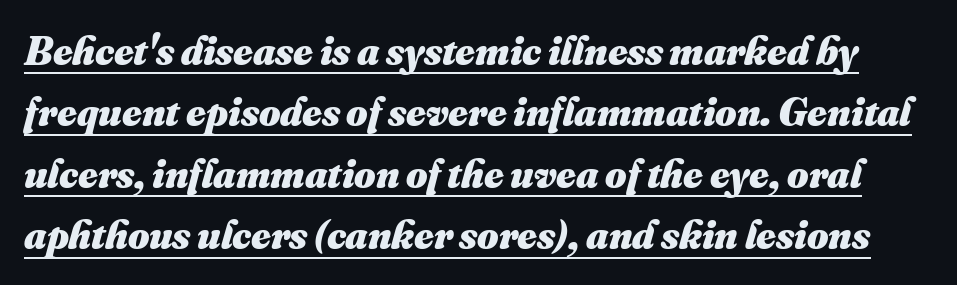
Underline: present. Is this a fixed-width face? No — the glyphs have proportional, varying widths. On the weight axis this lands at bold, roughly 700. Evenly set lines give the paragraph a standard silhouette. Default kerning and tracking; the words read as compact shapes.
